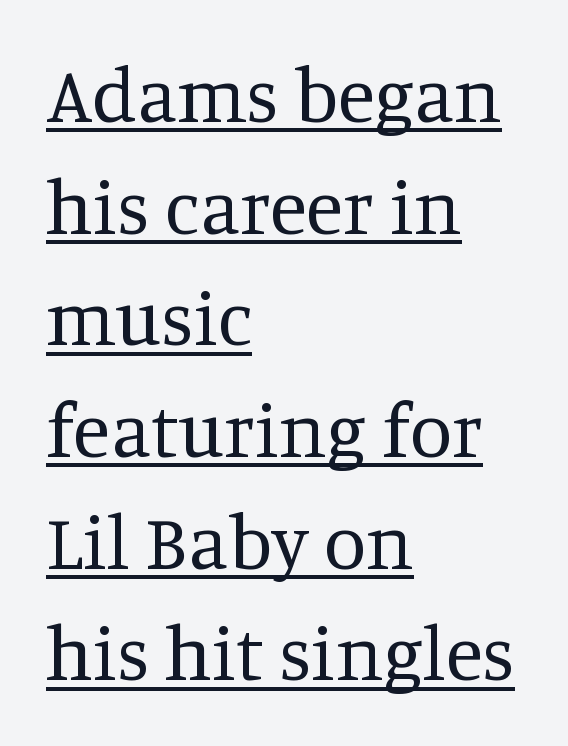
The image shows 77 px regular-weight serif type, upright; set left-aligned, normal line spacing (1.45x), normal letter spacing, underlined; medium stroke contrast and a large x-height.
